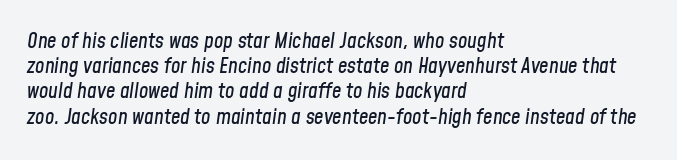
Horizontally, the lines are justified to the leading edge only. Descenders are the only things crossing below the line. Compared with ordinary roman type, these characters are visibly tilted. Nothing unusual about the tracking: characters are spaced as the font intends.
